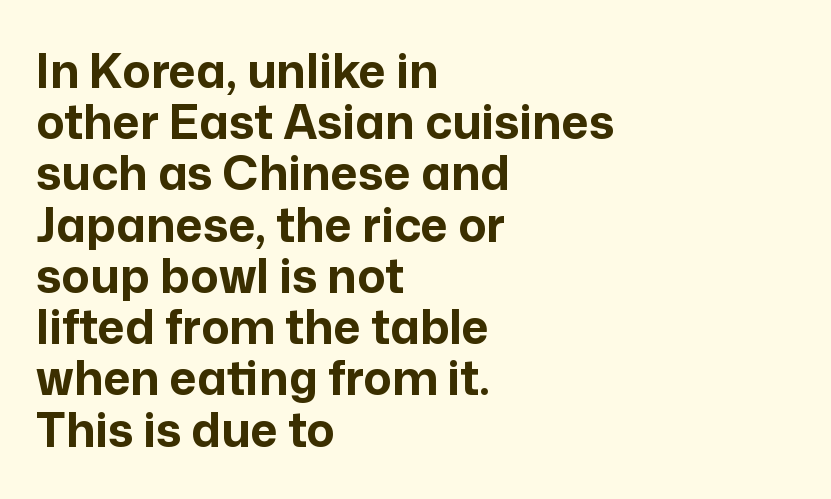
Q: Is the text bold? A: Yes.
Q: Is the text italic (slanted)? A: No, it is upright.
Q: Is the typeface a serif or a sans-serif typeface? A: Sans-serif.
Q: Is the text underlined? A: No.
Q: How is the paragraph aligned? A: Left-aligned.
Q: Is the spacing between letters normal or unusually wide? A: Normal.
Q: Is the spacing between lines tight, normal or loose? A: Tight.
Q: Width (condensed, normal, or wide)? A: Normal.
Q: Stroke contrast? A: Low.
Q: x-height? A: Medium.
Q: Monospaced? A: No.
